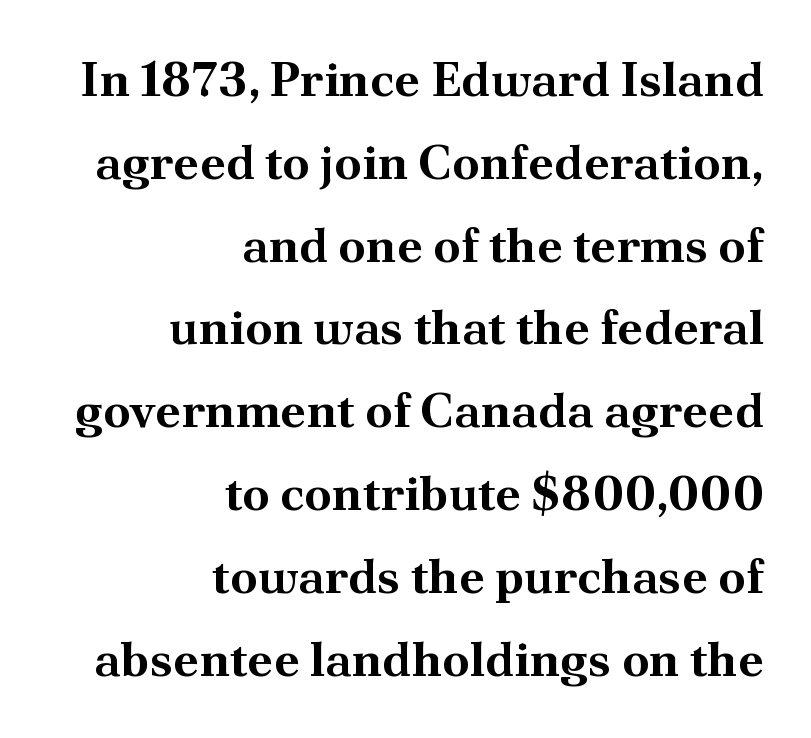
Q: Is the text bold? A: Yes.
Q: Is the text italic (slanted)? A: No, it is upright.
Q: Is the typeface a serif or a sans-serif typeface? A: Serif.
Q: Is the text underlined? A: No.
Q: How is the paragraph aligned? A: Right-aligned.
Q: Is the spacing between letters normal or unusually wide? A: Normal.
Q: Is the spacing between lines tight, normal or loose? A: Normal.
Q: Width (condensed, normal, or wide)? A: Normal.
Q: Stroke contrast? A: Medium.
Q: x-height? A: Small.
Q: Monospaced? A: No.
